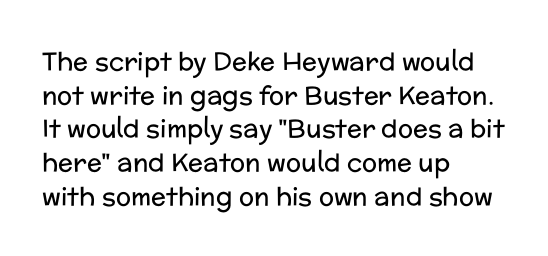
Q: Is the text bold? A: No.
Q: Is the text italic (slanted)? A: No, it is upright.
Q: Is the text underlined? A: No.
Q: How is the paragraph aligned? A: Left-aligned.
Q: Is the spacing between letters normal or unusually wide? A: Normal.
Q: Is the spacing between lines tight, normal or loose? A: Normal.
